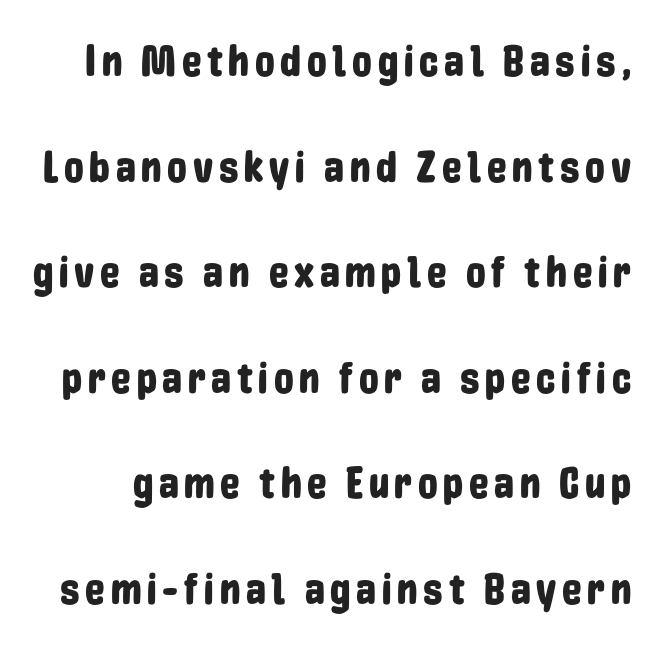
Q: Is the text italic (slanted)? A: No, it is upright.
Q: Is the typeface a serif or a sans-serif typeface? A: Sans-serif.
Q: Is the text underlined? A: No.
Q: Is the spacing between lines tight, normal or loose? A: Loose.
Q: Width (condensed, normal, or wide)? A: Condensed.
Q: Stroke contrast? A: Low.
Q: x-height? A: Medium.
Q: Monospaced? A: No.
